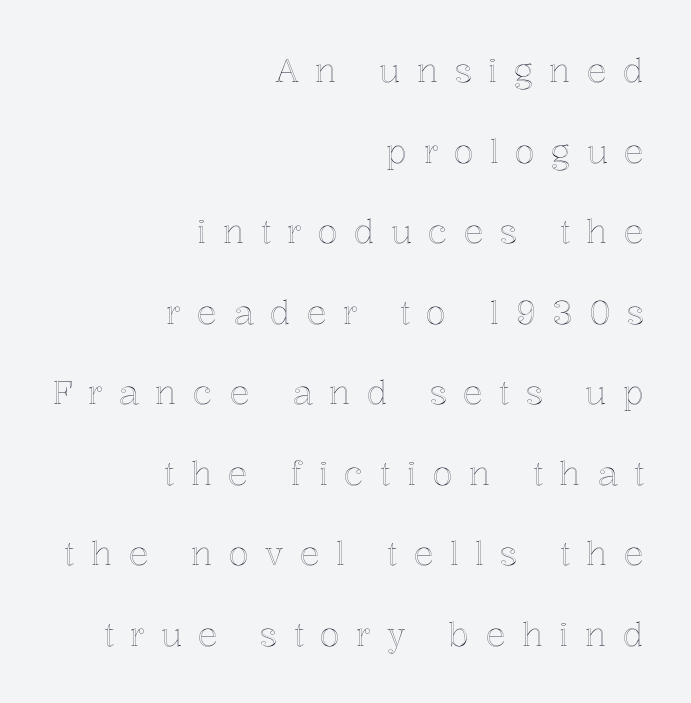
The image shows 33 px text type, upright; set right-aligned, loose line spacing (2.44x), unusually wide letter spacing (+0.49 em), not underlined; a medium x-height.
